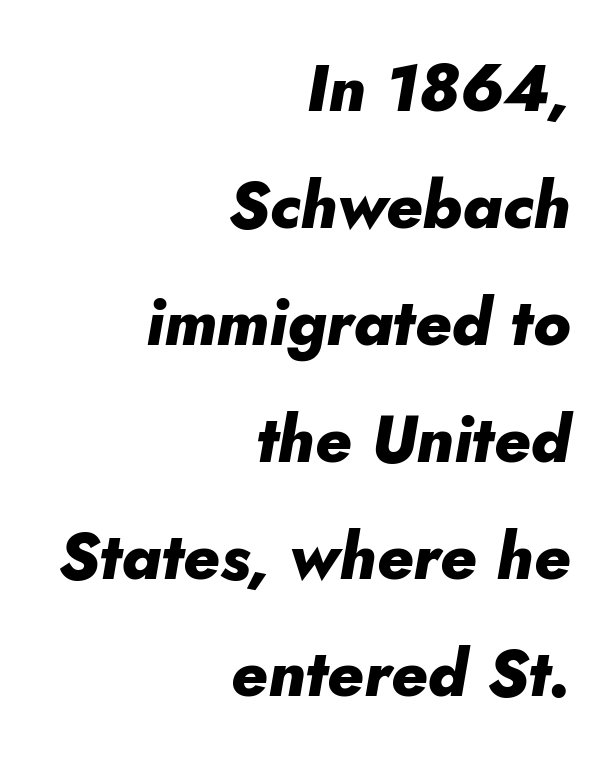
Q: Is the text bold? A: Yes.
Q: Is the text italic (slanted)? A: Yes, it leans right by about 10 degrees.
Q: Is the text underlined? A: No.
Q: How is the paragraph aligned? A: Right-aligned.
Q: Is the spacing between letters normal or unusually wide? A: Normal.
Q: Width (condensed, normal, or wide)? A: Normal.
Q: Stroke contrast? A: Low.
Q: x-height? A: Small.
Q: Monospaced? A: No.
